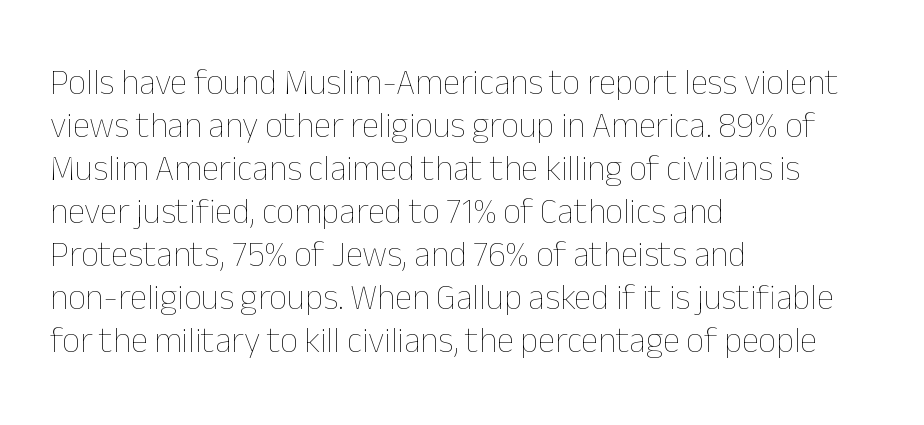
The image shows 35 px thin type, upright; set left-aligned, line spacing 1.23x, normal letter spacing, not underlined; low stroke contrast and a medium x-height.
